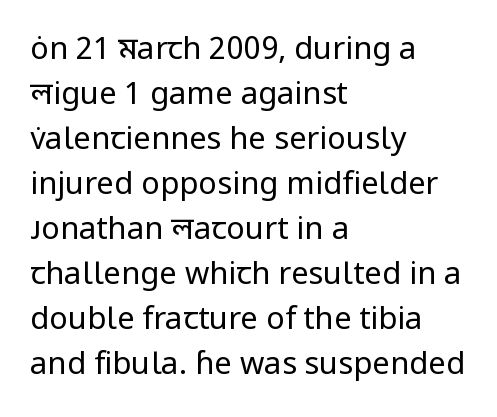
Q: Is the text bold? A: No.
Q: Is the text italic (slanted)? A: No, it is upright.
Q: Is the typeface a serif or a sans-serif typeface? A: Sans-serif.
Q: Is the text underlined? A: No.
Q: How is the paragraph aligned? A: Left-aligned.
Q: Is the spacing between letters normal or unusually wide? A: Normal.
Q: Is the spacing between lines tight, normal or loose? A: Normal.
Q: Width (condensed, normal, or wide)? A: Normal.
Q: Stroke contrast? A: Low.
Q: x-height? A: Medium.
Q: Monospaced? A: No.
